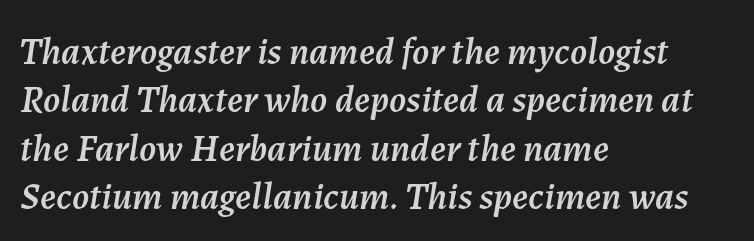
The image shows 38 px text type, italic (leaning right); set left-aligned, normal line spacing (1.27x), normal letter spacing, not underlined; medium stroke contrast and a medium x-height.
